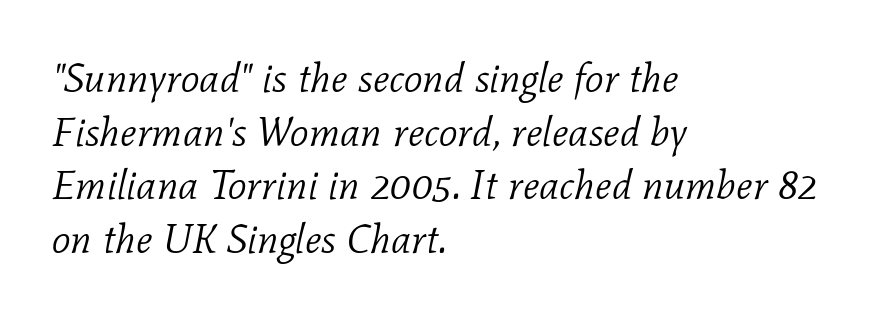
The image shows 41 px light serif type, italic (leaning right); set left-aligned, normal line spacing (1.31x), normal letter spacing, not underlined; low stroke contrast and a medium x-height.
